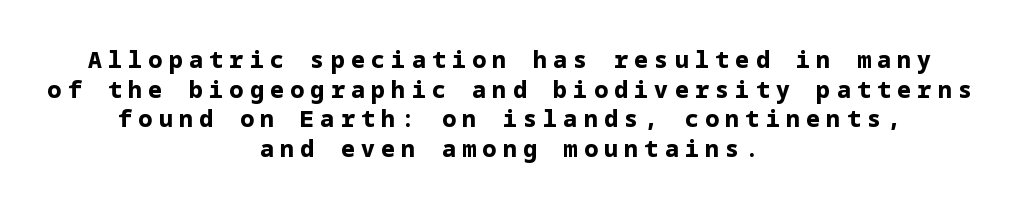
{"italic": "no", "bold": "yes", "underline": "no", "align": "center", "line_spacing": "normal", "line_spacing_ratio": 1.29, "letter_spacing": "wide", "letter_spacing_em": 0.28, "glyph_px": 23}
